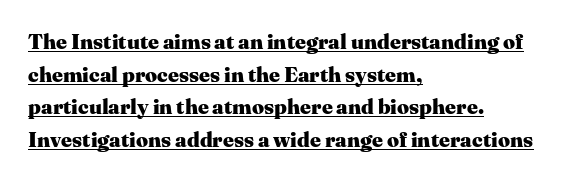
These lines keep a tight, regular rhythm from letter to letter. Typeset ragged right — the left edge is the straight one. Typesetter's note: full bold, strokes at maximum text heaviness. The letters stand upright; this is a roman face.
